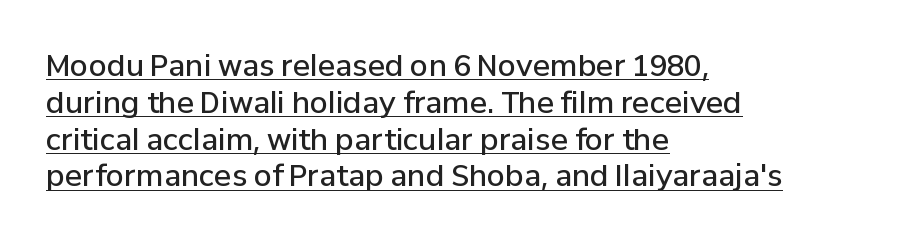
The image shows 29 px semibold sans-serif type, upright; set left-aligned, normal line spacing (1.27x), normal letter spacing, underlined; low stroke contrast and a medium x-height.
